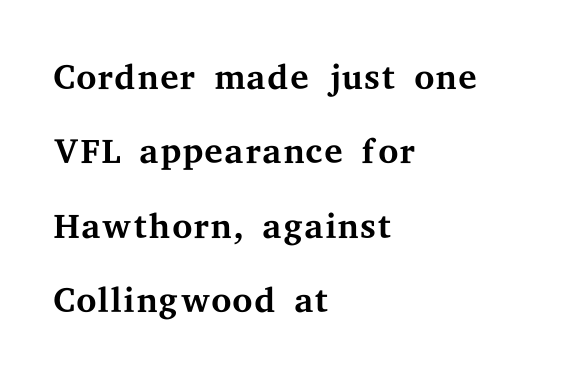
The image shows 52 px regular-weight, wide serif type, upright; set left-aligned, normal line spacing (1.43x), normal letter spacing, not underlined; medium stroke contrast and a medium x-height.
